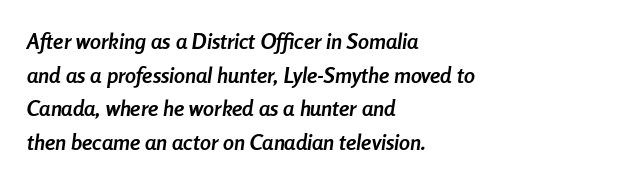
The image shows 22 px bold type, italic (leaning right); set left-aligned, normal line spacing (1.53x), normal letter spacing, not underlined.
